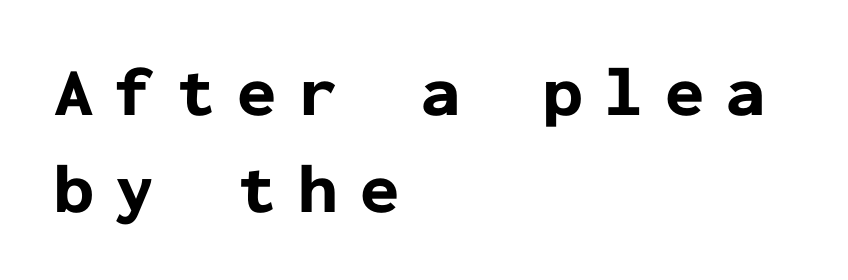
{"serif": "no", "italic": "no", "bold": "yes", "weight": "bold", "width": "normal", "stroke_contrast": "low", "x_height": "medium", "monospaced": "yes", "underline": "no", "align": "left", "line_spacing": "normal", "line_spacing_ratio": 1.38, "letter_spacing": "wide", "letter_spacing_em": 0.31, "glyph_px": 70}
